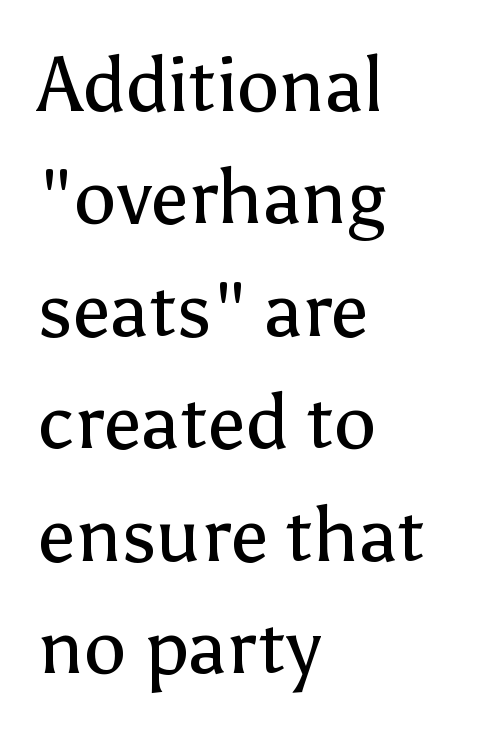
This sample is left-justified, so line endings fall wherever the words run out. Ascenders rise straight up at ninety degrees. This is not heavy type; no bold has been used. This sample uses plain, unmodified letter spacing. Proportional: the letters do not fall into vertical columns.
